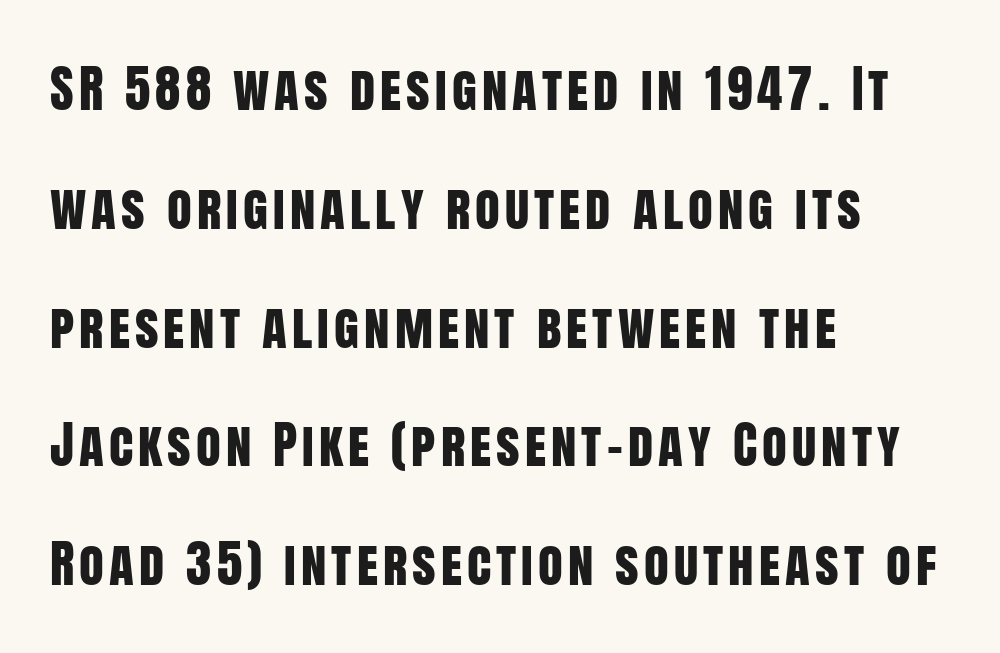
{"serif": "no", "italic": "no", "width": "condensed", "stroke_contrast": "low", "x_height": "large", "monospaced": "no", "underline": "no", "align": "left", "line_spacing": "loose", "line_spacing_ratio": 2.33, "glyph_px": 51}
